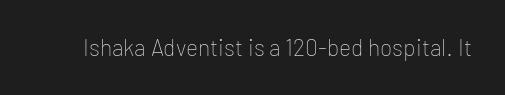
Q: Is the text bold? A: No.
Q: Is the text italic (slanted)? A: No, it is upright.
Q: Is the text underlined? A: No.
Q: Is the spacing between letters normal or unusually wide? A: Normal.
